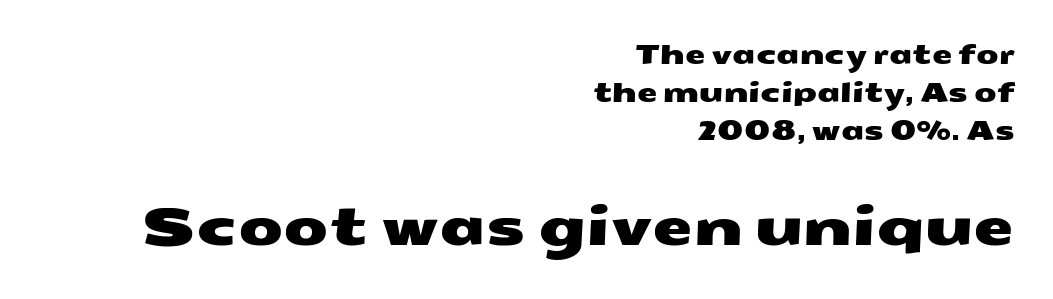
{"serif": "no", "width": "wide", "stroke_contrast": "medium", "x_height": "medium", "monospaced": "no", "underline": "no", "align": "right", "line_spacing": "normal", "line_spacing_ratio": 1.46, "letter_spacing": "normal", "letter_spacing_em": 0.0, "larger_block": "second", "size_ratio": 2.0, "glyph_px": 52}
